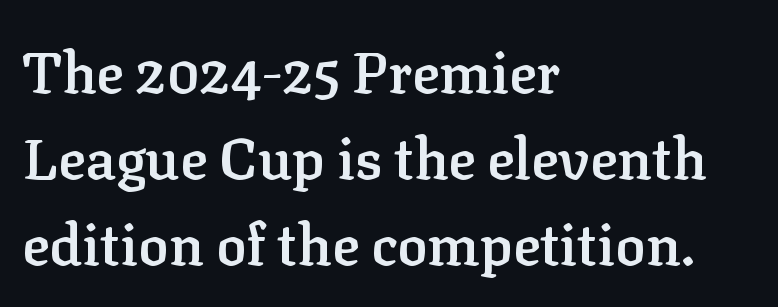
Q: Is the text bold? A: Semi-bold.
Q: Is the text italic (slanted)? A: No, it is upright.
Q: Is the typeface a serif or a sans-serif typeface? A: Serif.
Q: Is the text underlined? A: No.
Q: How is the paragraph aligned? A: Left-aligned.
Q: Is the spacing between letters normal or unusually wide? A: Normal.
Q: Is the spacing between lines tight, normal or loose? A: Normal.
Q: Width (condensed, normal, or wide)? A: Normal.
Q: Stroke contrast? A: Low.
Q: x-height? A: Medium.
Q: Monospaced? A: No.
